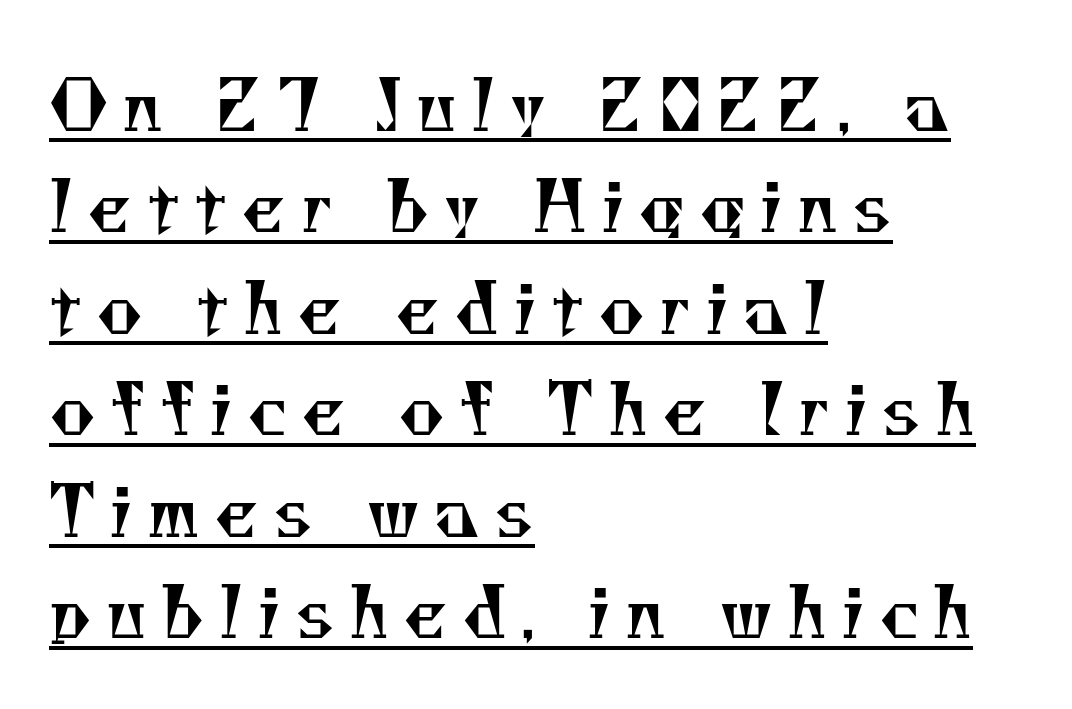
{"serif": "yes", "bold": "no", "weight": "regular", "width": "normal", "stroke_contrast": "medium", "x_height": "small", "monospaced": "no", "underline": "yes", "align": "left", "line_spacing": "normal", "line_spacing_ratio": 1.45, "letter_spacing": "wide", "letter_spacing_em": 0.2, "glyph_px": 70}
